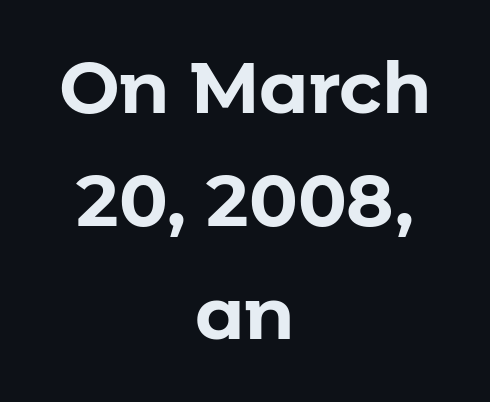
{"serif": "no", "italic": "no", "bold": "yes", "weight": "bold", "width": "normal", "stroke_contrast": "low", "x_height": "medium", "monospaced": "no", "underline": "no", "align": "center", "line_spacing": "normal", "line_spacing_ratio": 1.57, "letter_spacing": "normal", "letter_spacing_em": 0.0, "glyph_px": 72}
